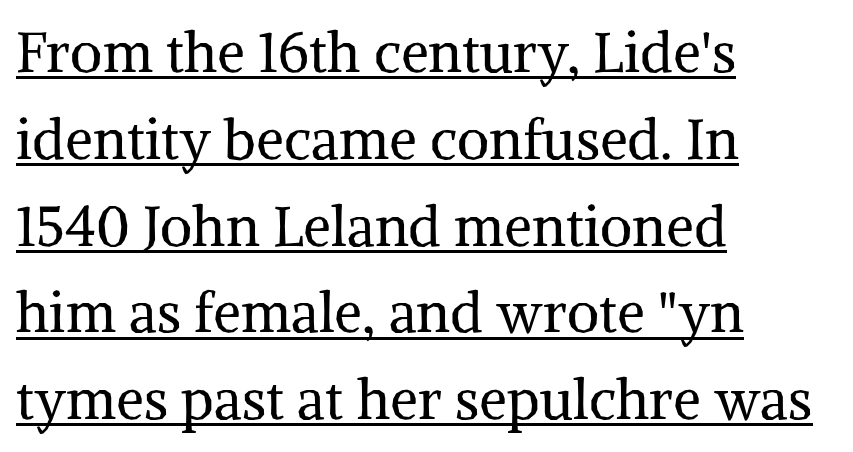
{"serif": "yes", "italic": "no", "bold": "no", "weight": "regular", "width": "normal", "stroke_contrast": "medium", "x_height": "medium", "monospaced": "no", "underline": "yes", "align": "left", "line_spacing": "normal", "line_spacing_ratio": 1.55, "letter_spacing": "normal", "letter_spacing_em": 0.0, "glyph_px": 56}
